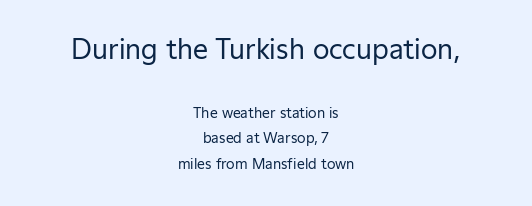
Tracking value appears to be zero — textbook default spacing. The glyphs are unaccompanied by any horizontal stroke below them. Notice how the stems are strictly vertical — no italics here. Scale decreases going downward across the two blocks.
